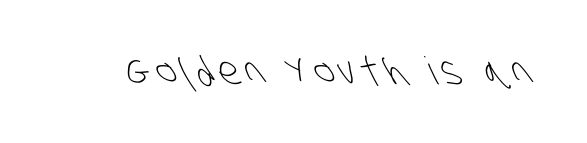
Q: Is the text bold? A: No.
Q: Is the typeface a serif or a sans-serif typeface? A: Sans-serif.
Q: Is the text underlined? A: No.
Q: Width (condensed, normal, or wide)? A: Condensed.
Q: Stroke contrast? A: Low.
Q: x-height? A: Large.
Q: Monospaced? A: No.
